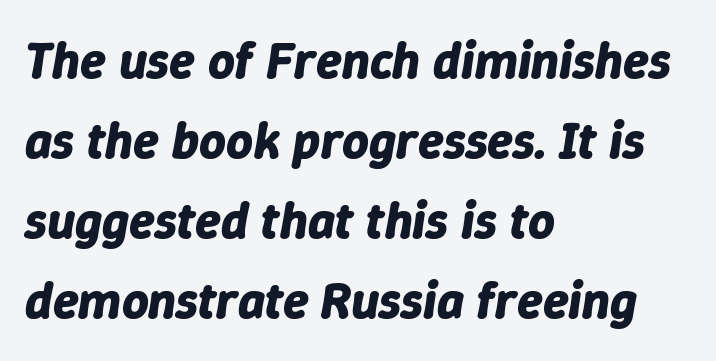
Q: Is the text bold? A: Yes.
Q: Is the text italic (slanted)? A: Yes, it leans right by about 9 degrees.
Q: Is the text underlined? A: No.
Q: How is the paragraph aligned? A: Left-aligned.
Q: Is the spacing between letters normal or unusually wide? A: Normal.
Q: Is the spacing between lines tight, normal or loose? A: Normal.
Q: Width (condensed, normal, or wide)? A: Normal.
Q: Stroke contrast? A: Low.
Q: x-height? A: Medium.
Q: Monospaced? A: No.
